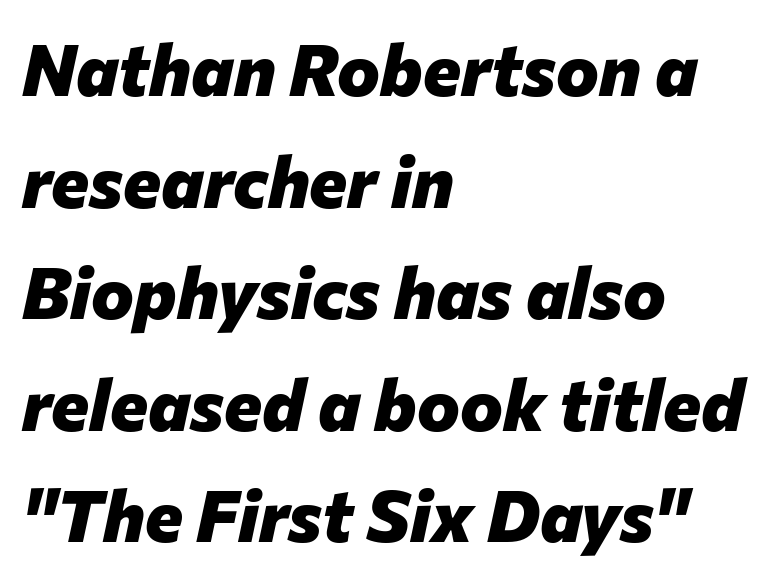
{"italic": "yes", "lean": "right", "slant_degrees": 12, "bold": "yes", "weight": "heavy", "width": "normal", "stroke_contrast": "low", "x_height": "medium", "monospaced": "no", "underline": "no", "align": "left", "line_spacing": "normal", "line_spacing_ratio": 1.55, "letter_spacing": "normal", "letter_spacing_em": 0.0, "glyph_px": 72}
